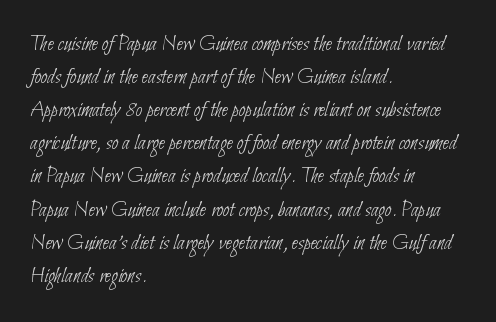
Is the stroke heavy? The answer is a plain regular-or-lighter. A bare baseline throughout the passage. Each line starts at the same left margin while the right side varies. Here the glyphs are tracked normally, forming tight word shapes.
